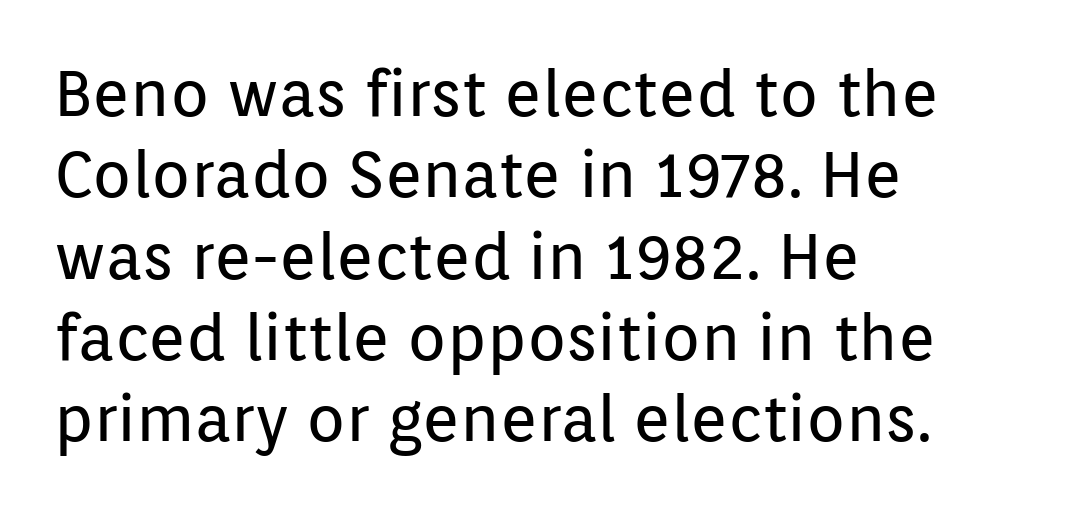
Does the lettering tilt? It doesn't — this is upright. If you drew a ruler down the left edge, every line would touch it. You could not count columns in this text — the font is proportionally spaced. The passage shown stacks its lines at a standard gap.
